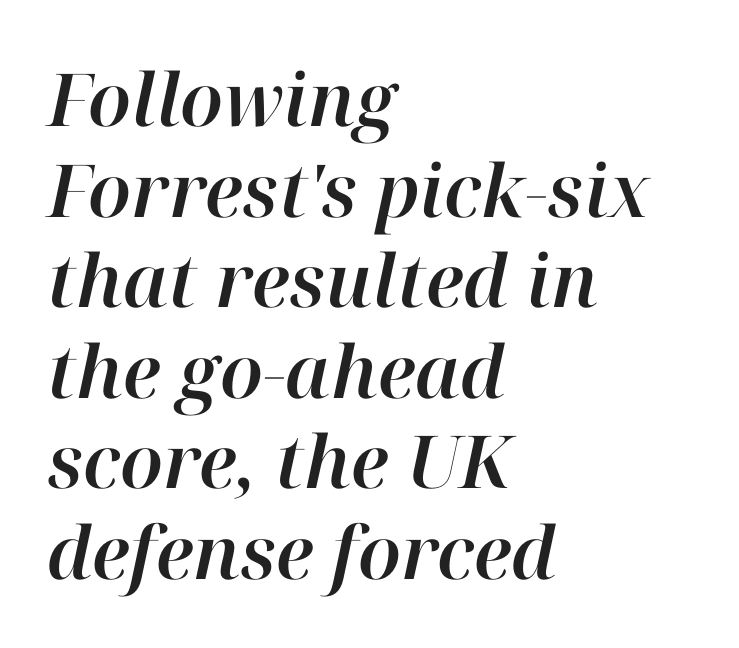
The image shows 73 px text type, italic (leaning right); set left-aligned, line spacing 1.24x, normal letter spacing, not underlined; high stroke contrast and a medium x-height.
